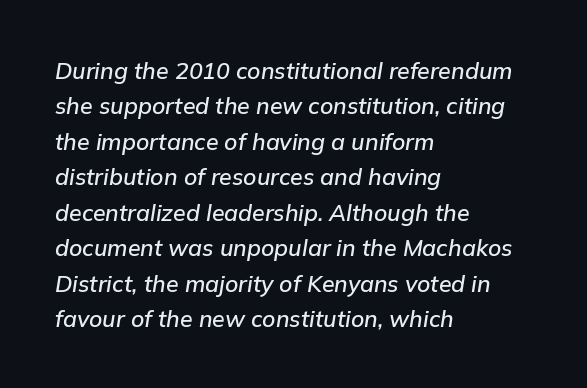
{"italic": "yes", "lean": "right", "slant_degrees": 9, "underline": "no", "align": "left", "line_spacing": "normal", "line_spacing_ratio": 1.54, "letter_spacing": "normal", "letter_spacing_em": 0.0, "glyph_px": 23}
